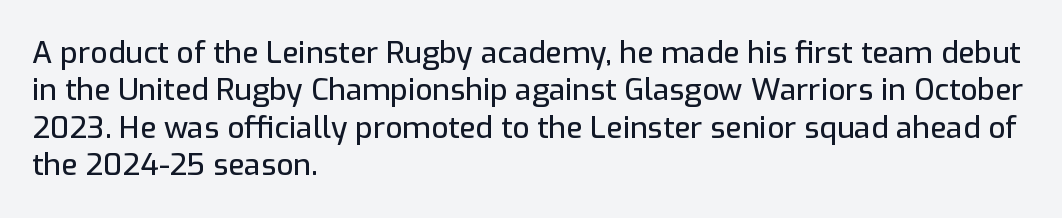
The image shows 30 px sans-serif type, upright; set left-aligned, normal line spacing (1.25x), normal letter spacing, not underlined; low stroke contrast and a medium x-height.
